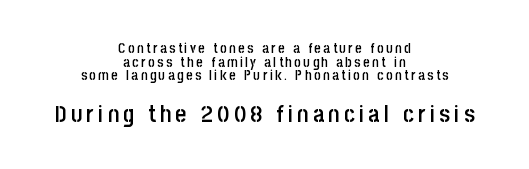
{"italic": "no", "bold": "semi", "underline": "no", "align": "center", "line_spacing": "tight", "line_spacing_ratio": 0.97, "larger_block": "second", "size_ratio": 1.71, "glyph_px": 24}
